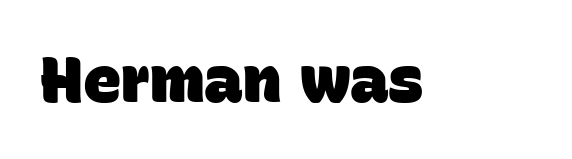
These lines are rendered in a variable-pitch font. Only glyphs here, with clear space below each row. Heft: maximum for text — a bold. Grotesque or geometric, the face here clearly has no serifs.
